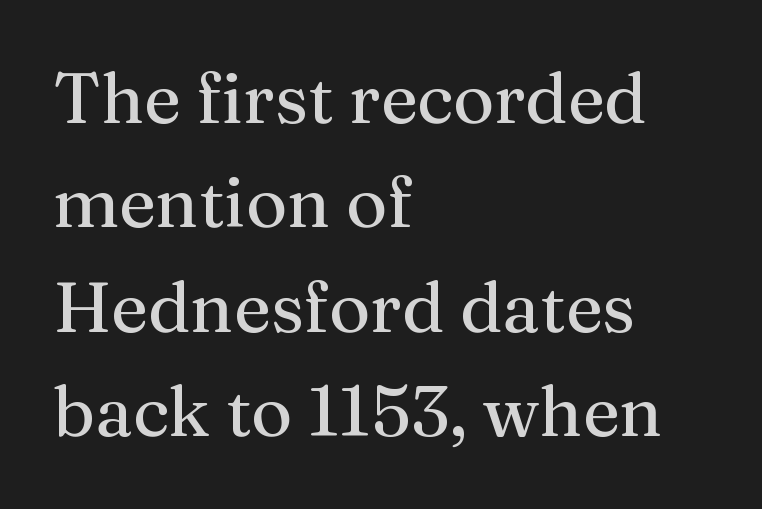
A clean baseline with only descenders dipping below it. Normally led — the rows are evenly, conventionally spaced. Style check: upright. These lines keep a tight, regular rhythm from letter to letter. Little horizontal feet cap the strokes, marking this as serif type. Line beginnings align vertically; line endings do not.
